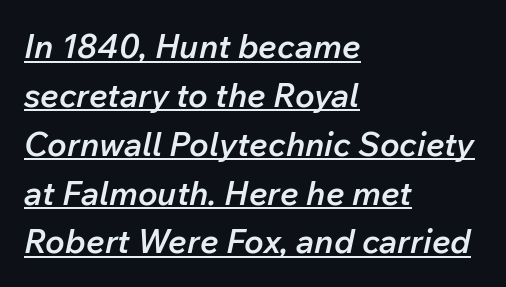
Underlined type. Designer's note — italics engaged. If you measured baseline to baseline, you'd find a middling distance. Glyph-to-glyph distance matches everyday printed text. Character widths vary here, with narrow letters taking less room than wide ones.
